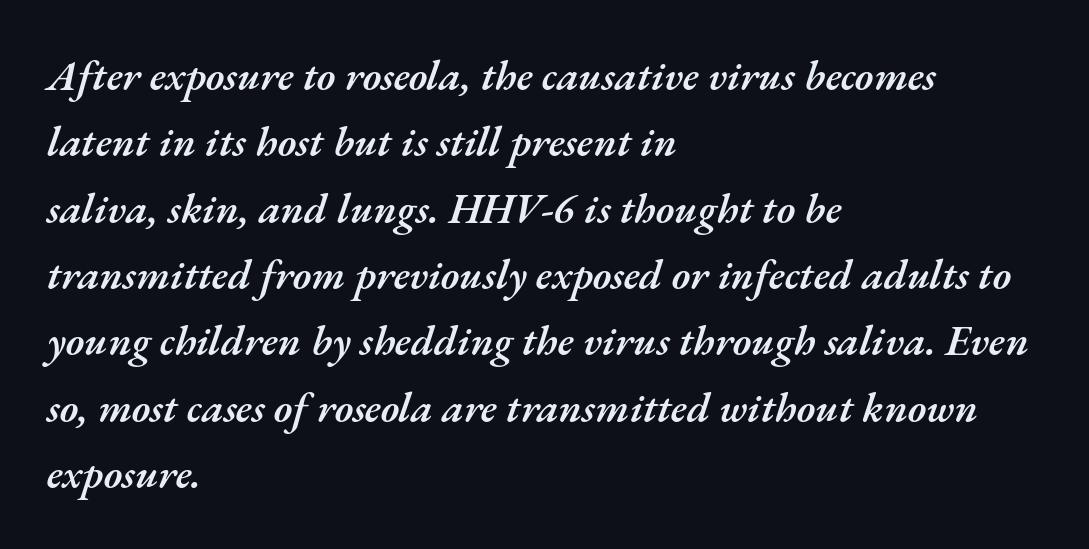
The image shows 42 px semibold type, italic (leaning right); set left-aligned, normal line spacing (1.58x), normal letter spacing, not underlined; medium stroke contrast and a small x-height.
